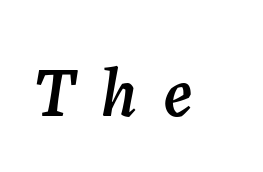
Q: Is the text italic (slanted)? A: Yes, it leans right by about 7 degrees.
Q: Is the text underlined? A: No.
Q: Is the spacing between letters normal or unusually wide? A: Unusually wide.
Q: Width (condensed, normal, or wide)? A: Normal.
Q: Stroke contrast? A: Medium.
Q: x-height? A: Medium.
Q: Monospaced? A: No.
